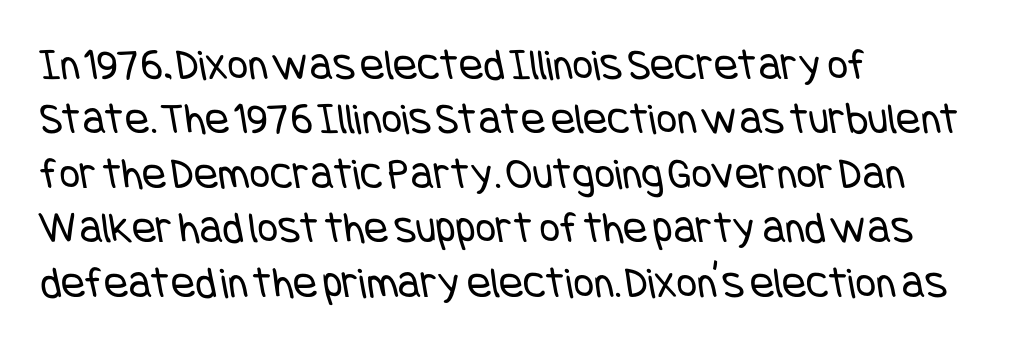
The image shows 45 px regular-weight, condensed sans-serif type; set left-aligned, line spacing 1.21x, normal letter spacing, not underlined; low stroke contrast and a large x-height.
